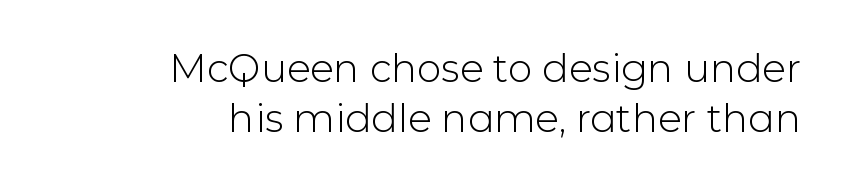
Q: Is the text bold? A: No.
Q: Is the text italic (slanted)? A: No, it is upright.
Q: Is the typeface a serif or a sans-serif typeface? A: Sans-serif.
Q: Is the text underlined? A: No.
Q: How is the paragraph aligned? A: Right-aligned.
Q: Is the spacing between letters normal or unusually wide? A: Normal.
Q: Is the spacing between lines tight, normal or loose? A: Normal.
Q: Width (condensed, normal, or wide)? A: Normal.
Q: Stroke contrast? A: Low.
Q: x-height? A: Medium.
Q: Monospaced? A: No.
